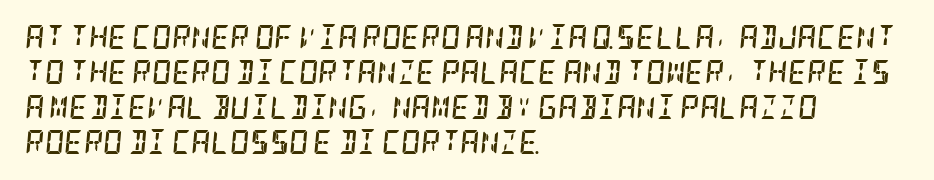
The letterforms sit shoulder to shoulder at normal distance. Is the block centered? No — it sits flush against the left margin. Honestly, the row spacing looks completely unremarkable. The font's italic variant was chosen for this text. The words here are not underlined. The typesetting leans heavy: a genuine bold.
